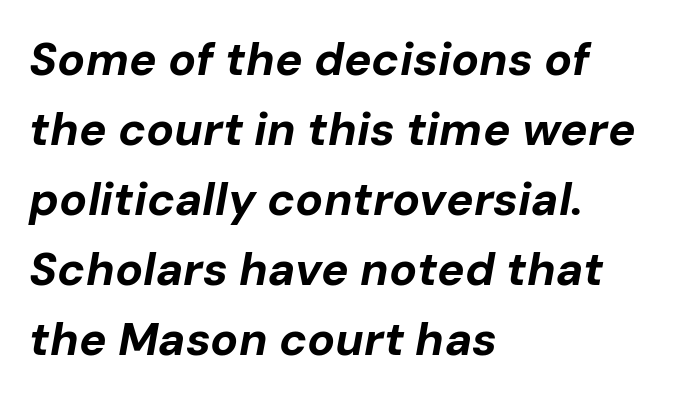
{"italic": "yes", "lean": "right", "slant_degrees": 10, "bold": "yes", "weight": "bold", "width": "normal", "stroke_contrast": "low", "x_height": "medium", "monospaced": "no", "underline": "no", "align": "left", "line_spacing": "normal", "line_spacing_ratio": 1.52, "letter_spacing": "normal", "letter_spacing_em": 0.0, "glyph_px": 46}
